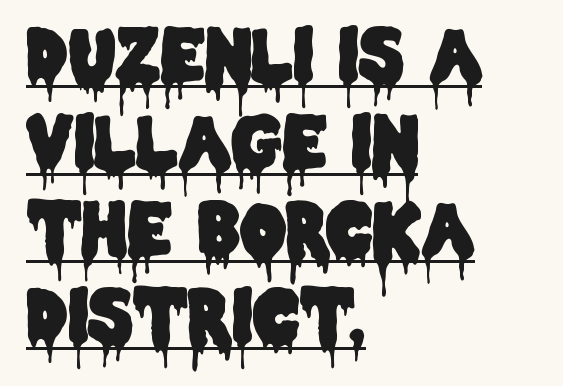
Q: Is the text italic (slanted)? A: No, it is upright.
Q: Is the typeface a serif or a sans-serif typeface? A: Sans-serif.
Q: Is the text underlined? A: Yes.
Q: How is the paragraph aligned? A: Left-aligned.
Q: Is the spacing between letters normal or unusually wide? A: Normal.
Q: Width (condensed, normal, or wide)? A: Condensed.
Q: Stroke contrast? A: Low.
Q: x-height? A: Large.
Q: Monospaced? A: No.
